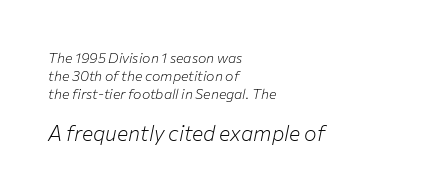
The image shows 21 px text type, italic (leaning right); set left-aligned, normal line spacing (1.29x), normal letter spacing, not underlined; the second (bottom) block is 1.5x larger.
